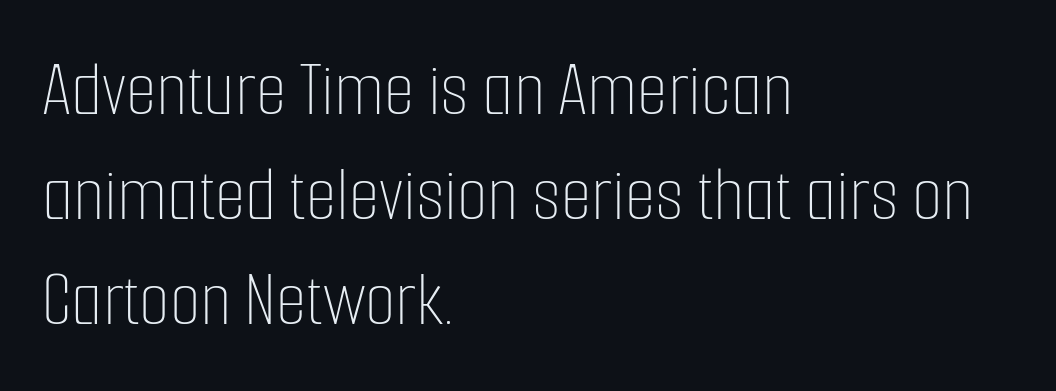
Q: Is the text bold? A: No.
Q: Is the text italic (slanted)? A: No, it is upright.
Q: Is the text underlined? A: No.
Q: How is the paragraph aligned? A: Left-aligned.
Q: Is the spacing between letters normal or unusually wide? A: Normal.
Q: Is the spacing between lines tight, normal or loose? A: Normal.
Q: Width (condensed, normal, or wide)? A: Condensed.
Q: Stroke contrast? A: Low.
Q: x-height? A: Medium.
Q: Monospaced? A: No.
